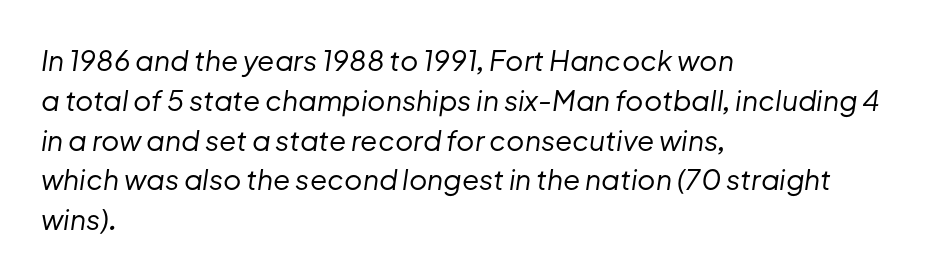
The image shows 28 px regular-weight type, italic (leaning right); set left-aligned, normal line spacing (1.42x), normal letter spacing, not underlined; low stroke contrast and a medium x-height.
